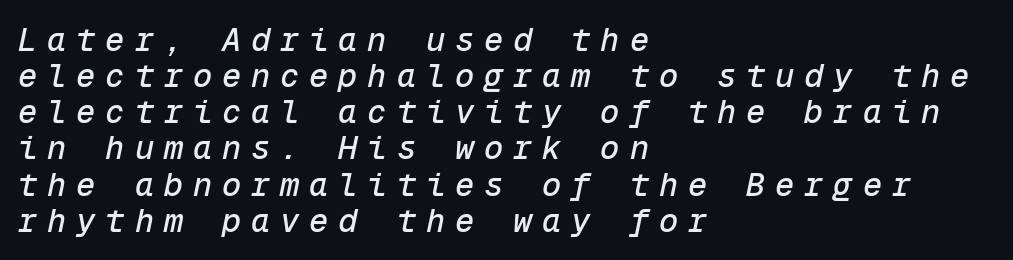
The image shows 32 px text type, italic (leaning right), monospaced; set left-aligned, tight line spacing (1.13x), unusually wide letter spacing (+0.31 em), not underlined; low stroke contrast and a medium x-height.
